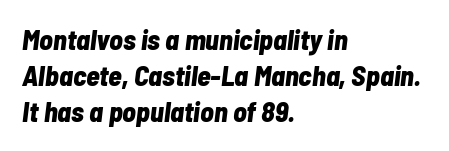
{"italic": "yes", "lean": "right", "slant_degrees": 7, "bold": "yes", "weight": "bold", "width": "condensed", "stroke_contrast": "low", "x_height": "medium", "monospaced": "no", "underline": "no", "align": "left", "line_spacing": "normal", "line_spacing_ratio": 1.29, "letter_spacing": "normal", "letter_spacing_em": 0.0, "glyph_px": 28}
